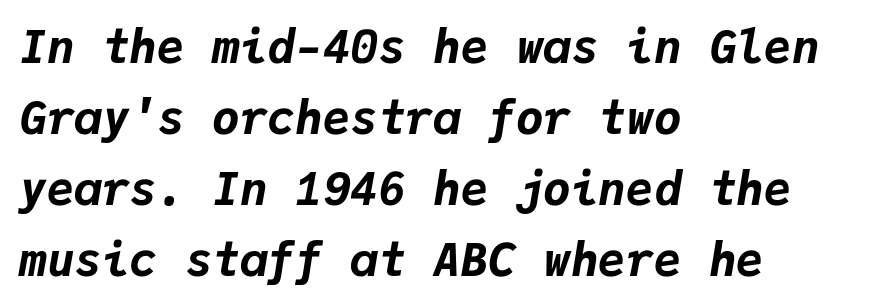
{"italic": "yes", "lean": "right", "slant_degrees": 9, "bold": "yes", "weight": "bold", "width": "normal", "stroke_contrast": "low", "x_height": "medium", "monospaced": "yes", "underline": "no", "align": "left", "line_spacing": "normal", "line_spacing_ratio": 1.54, "letter_spacing": "normal", "letter_spacing_em": 0.0, "glyph_px": 46}
